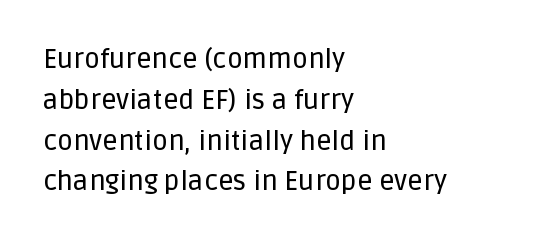
Q: Is the text italic (slanted)? A: No, it is upright.
Q: Is the text underlined? A: No.
Q: How is the paragraph aligned? A: Left-aligned.
Q: Is the spacing between letters normal or unusually wide? A: Normal.
Q: Is the spacing between lines tight, normal or loose? A: Normal.
